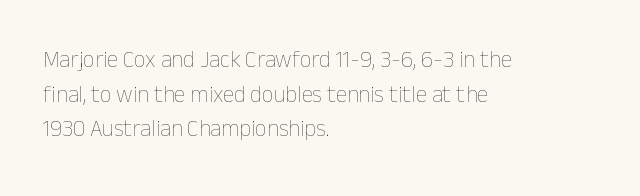
Q: Is the text bold? A: No.
Q: Is the text italic (slanted)? A: No, it is upright.
Q: Is the text underlined? A: No.
Q: How is the paragraph aligned? A: Left-aligned.
Q: Is the spacing between letters normal or unusually wide? A: Normal.
Q: Is the spacing between lines tight, normal or loose? A: Normal.
